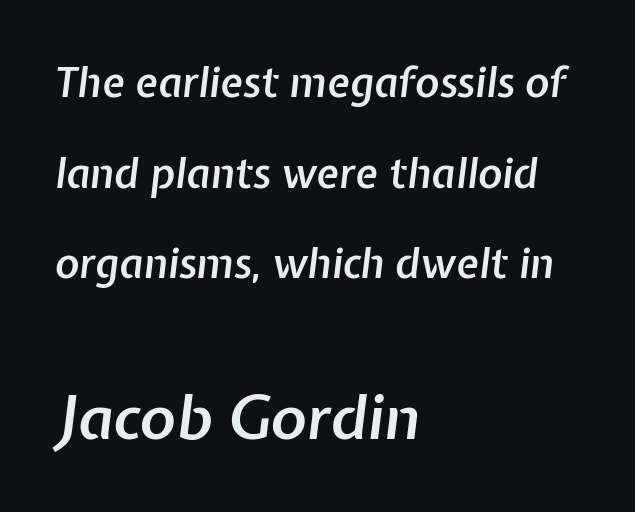
The image shows 61 px semibold type, italic (leaning right); set left-aligned, loose line spacing (2.21x), normal letter spacing, not underlined; the second (bottom) block is 1.49x larger; low stroke contrast and a medium x-height.
